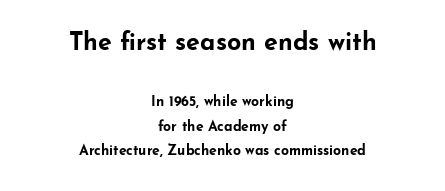
{"italic": "no", "bold": "yes", "underline": "no", "align": "center", "line_spacing_ratio": 1.76, "letter_spacing": "normal", "letter_spacing_em": 0.0, "larger_block": "first", "size_ratio": 1.79, "glyph_px": 25}
